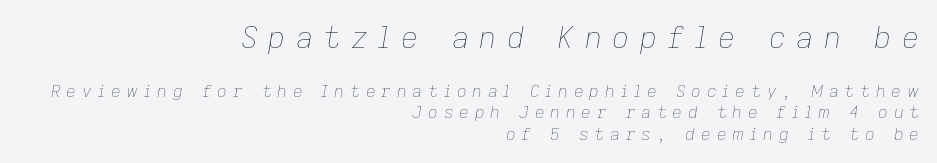
Proportional: the letters do not fall into vertical columns. Character size in the leading block exceeds that of the trailing block. Caption: multi-line text, flush right, ragged left. Inter-character spacing is expanded well beyond the font's built-in metrics.
